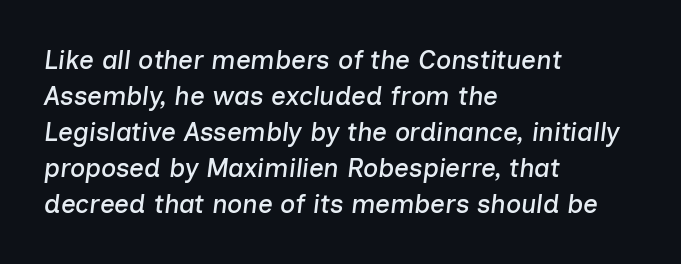
Q: Is the text italic (slanted)? A: Yes, it leans right by about 7 degrees.
Q: Is the text underlined? A: No.
Q: How is the paragraph aligned? A: Left-aligned.
Q: Is the spacing between letters normal or unusually wide? A: Normal.
Q: Is the spacing between lines tight, normal or loose? A: Normal.
